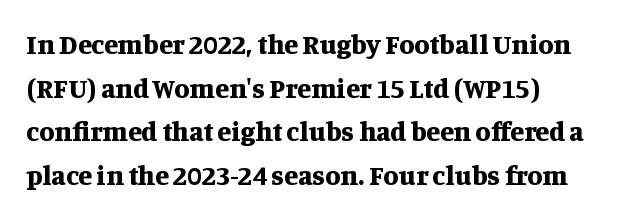
Q: Is the text bold? A: Yes.
Q: Is the text italic (slanted)? A: No, it is upright.
Q: Is the typeface a serif or a sans-serif typeface? A: Serif.
Q: Is the text underlined? A: No.
Q: How is the paragraph aligned? A: Left-aligned.
Q: Is the spacing between letters normal or unusually wide? A: Normal.
Q: Is the spacing between lines tight, normal or loose? A: Normal.
Q: Width (condensed, normal, or wide)? A: Normal.
Q: Stroke contrast? A: Medium.
Q: x-height? A: Large.
Q: Monospaced? A: No.
